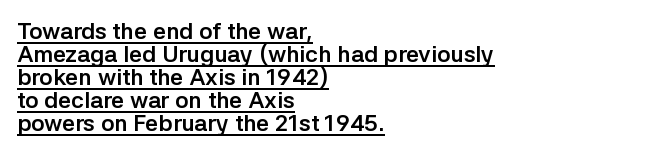
{"italic": "no", "bold": "yes", "underline": "yes", "align": "left", "line_spacing": "tight", "line_spacing_ratio": 1.0, "letter_spacing": "normal", "letter_spacing_em": 0.0, "glyph_px": 23}
